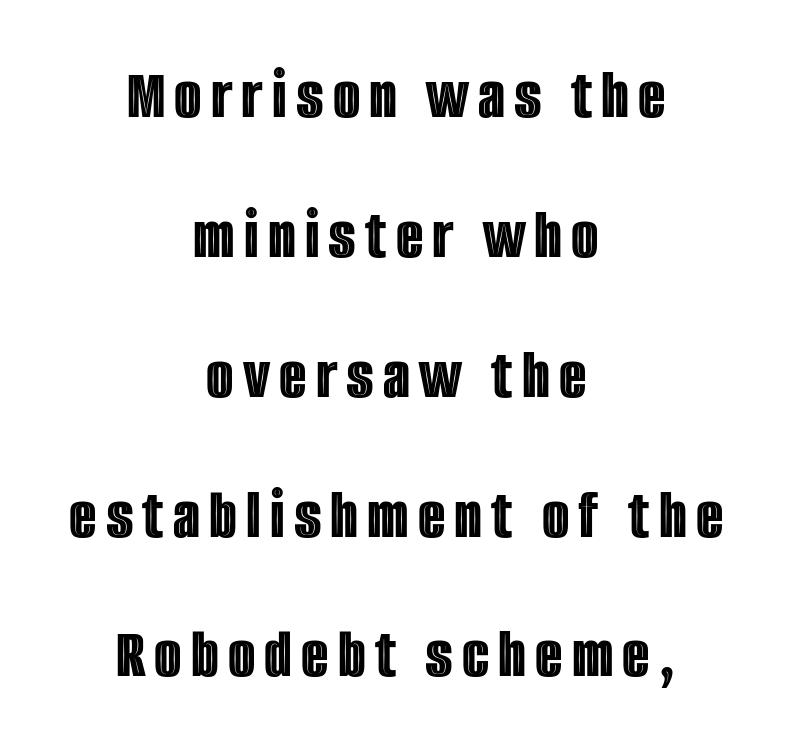
Q: Is the text italic (slanted)? A: No, it is upright.
Q: Is the text underlined? A: No.
Q: How is the paragraph aligned? A: Centered.
Q: Is the spacing between lines tight, normal or loose? A: Loose.
Q: Width (condensed, normal, or wide)? A: Condensed.
Q: x-height? A: Large.
Q: Monospaced? A: No.
